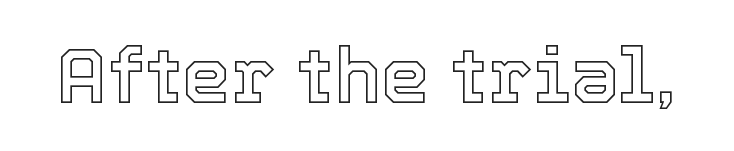
The image shows 78 px text type, upright; set normal letter spacing, not underlined; a medium x-height.
